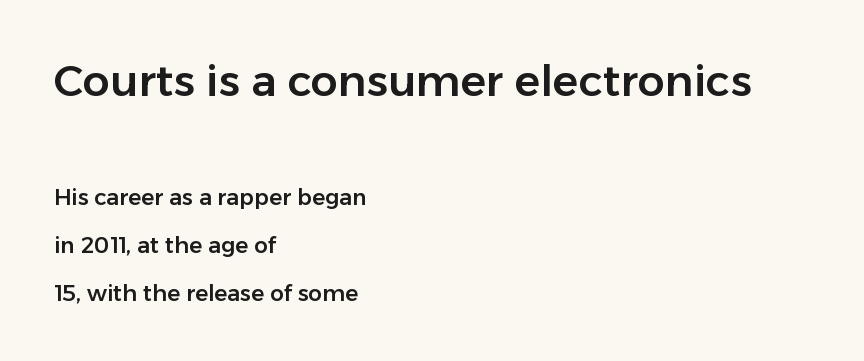
Successive baselines arrive slowly, with a big drop between each. You could not count columns in this text — the font is proportionally spaced. Leftover space on each line is placed entirely after the last word. The composition opens big and finishes small. If you drew a line through each stem, it would be perfectly vertical.
